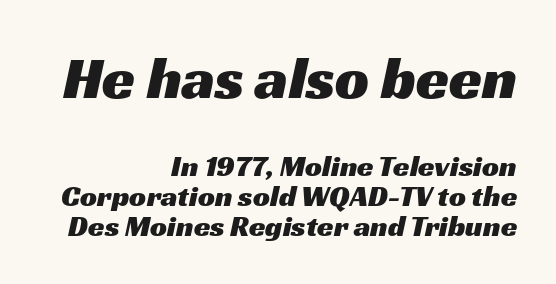
Q: Is the typeface a serif or a sans-serif typeface? A: Sans-serif.
Q: Is the text underlined? A: No.
Q: How is the paragraph aligned? A: Right-aligned.
Q: Is the spacing between letters normal or unusually wide? A: Normal.
Q: Is the spacing between lines tight, normal or loose? A: Tight.
Q: Which block of text is set in a larger size, the first (top) or the second (bottom)? A: The first (top) one.
Q: Width (condensed, normal, or wide)? A: Wide.
Q: Stroke contrast? A: Medium.
Q: x-height? A: Medium.
Q: Monospaced? A: No.
